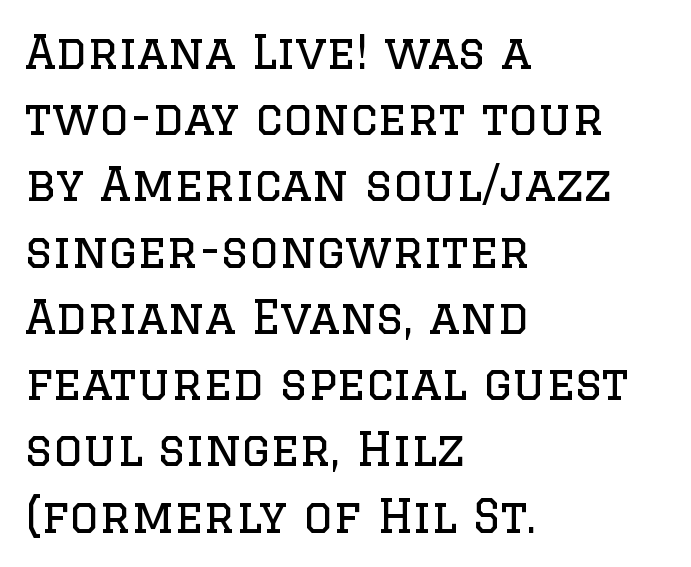
Q: Is the text bold? A: No.
Q: Is the text italic (slanted)? A: No, it is upright.
Q: Is the typeface a serif or a sans-serif typeface? A: Serif.
Q: Is the text underlined? A: No.
Q: How is the paragraph aligned? A: Left-aligned.
Q: Is the spacing between letters normal or unusually wide? A: Normal.
Q: Is the spacing between lines tight, normal or loose? A: Normal.
Q: Width (condensed, normal, or wide)? A: Normal.
Q: Stroke contrast? A: Low.
Q: x-height? A: Large.
Q: Monospaced? A: No.
